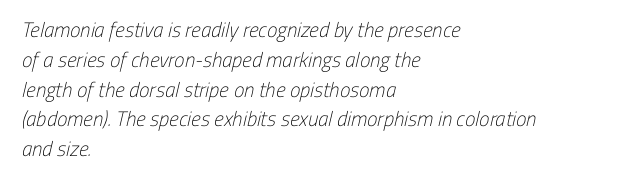
Q: Is the text bold? A: No.
Q: Is the text underlined? A: No.
Q: How is the paragraph aligned? A: Left-aligned.
Q: Is the spacing between letters normal or unusually wide? A: Normal.
Q: Is the spacing between lines tight, normal or loose? A: Normal.
